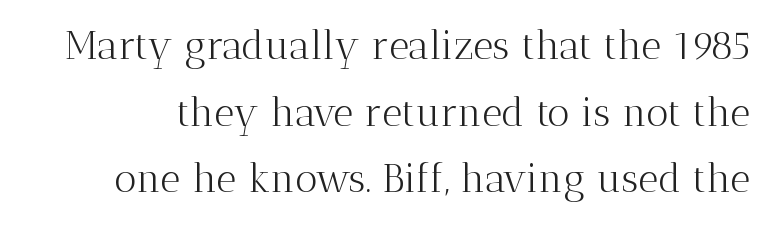
Q: Is the text bold? A: No.
Q: Is the text italic (slanted)? A: No, it is upright.
Q: Is the typeface a serif or a sans-serif typeface? A: Serif.
Q: Is the text underlined? A: No.
Q: Is the spacing between letters normal or unusually wide? A: Normal.
Q: Width (condensed, normal, or wide)? A: Normal.
Q: Stroke contrast? A: Medium.
Q: x-height? A: Medium.
Q: Monospaced? A: No.
